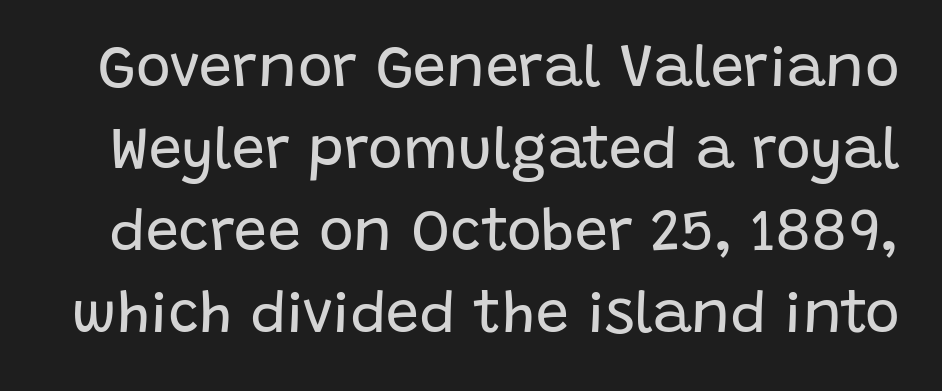
Q: Is the text bold? A: No.
Q: Is the text italic (slanted)? A: No, it is upright.
Q: Is the typeface a serif or a sans-serif typeface? A: Sans-serif.
Q: Is the text underlined? A: No.
Q: Is the spacing between letters normal or unusually wide? A: Normal.
Q: Is the spacing between lines tight, normal or loose? A: Normal.
Q: Width (condensed, normal, or wide)? A: Normal.
Q: Stroke contrast? A: Low.
Q: x-height? A: Large.
Q: Monospaced? A: No.
